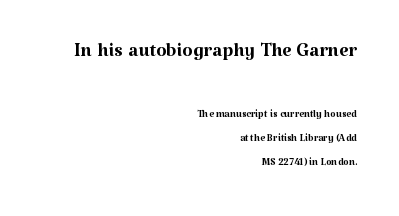
{"italic": "no", "bold": "no", "underline": "no", "align": "right", "line_spacing_ratio": 1.72, "letter_spacing": "normal", "letter_spacing_em": 0.0, "larger_block": "first", "size_ratio": 1.93, "glyph_px": 27}
